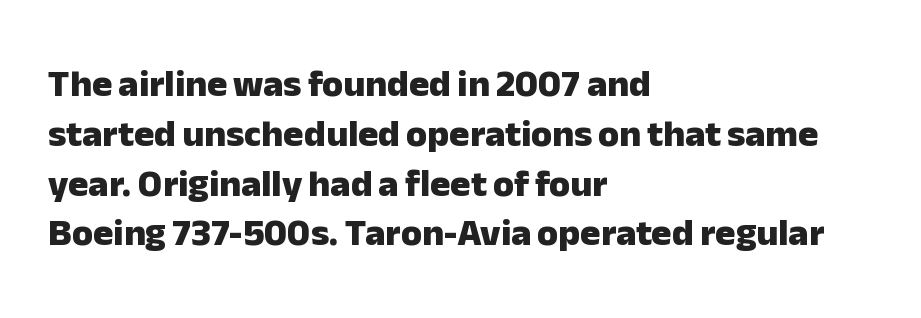
The image shows 38 px heavy sans-serif type, upright; set left-aligned, normal line spacing (1.31x), normal letter spacing, not underlined; low stroke contrast and a medium x-height.
